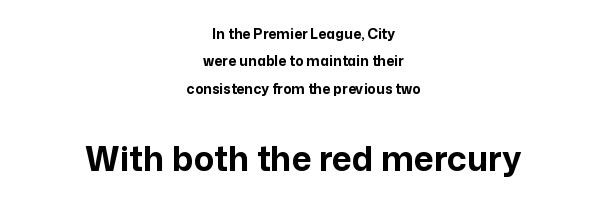
{"serif": "no", "italic": "no", "bold": "yes", "weight": "bold", "width": "normal", "stroke_contrast": "low", "x_height": "medium", "monospaced": "no", "underline": "no", "align": "center", "line_spacing": "loose", "line_spacing_ratio": 1.96, "letter_spacing": "normal", "letter_spacing_em": 0.0, "larger_block": "second", "size_ratio": 2.43, "glyph_px": 34}
